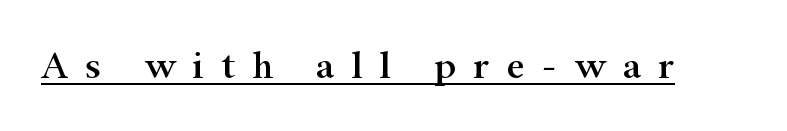
The image shows 40 px wide serif type, upright; set unusually wide letter spacing (+0.42 em), underlined; high stroke contrast and a small x-height.
